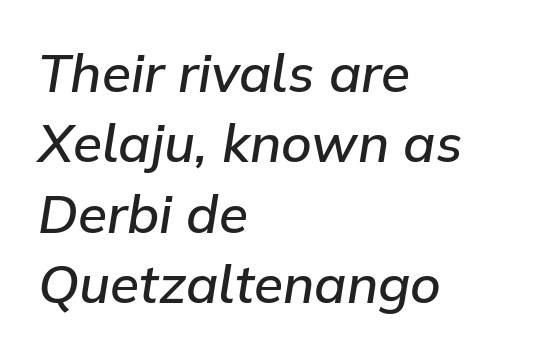
The image shows 53 px semibold type, italic (leaning right); set left-aligned, normal line spacing (1.33x), normal letter spacing, not underlined; low stroke contrast and a medium x-height.
